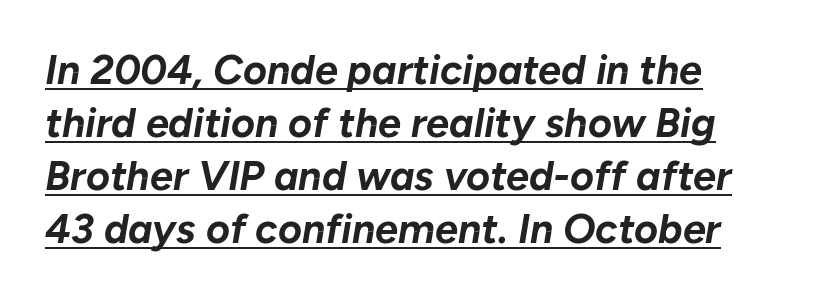
Q: Is the text bold? A: Yes.
Q: Is the text italic (slanted)? A: Yes, it leans right by about 10 degrees.
Q: Is the text underlined? A: Yes.
Q: Is the spacing between letters normal or unusually wide? A: Normal.
Q: Is the spacing between lines tight, normal or loose? A: Normal.
Q: Width (condensed, normal, or wide)? A: Normal.
Q: Stroke contrast? A: Low.
Q: x-height? A: Medium.
Q: Monospaced? A: No.
